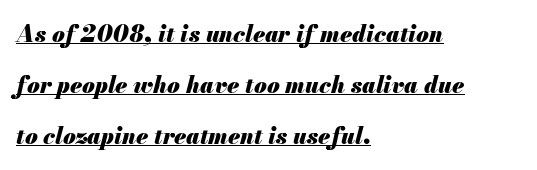
The image shows 23 px bold type, italic (leaning right); set left-aligned, loose line spacing (2.21x), normal letter spacing, underlined.
